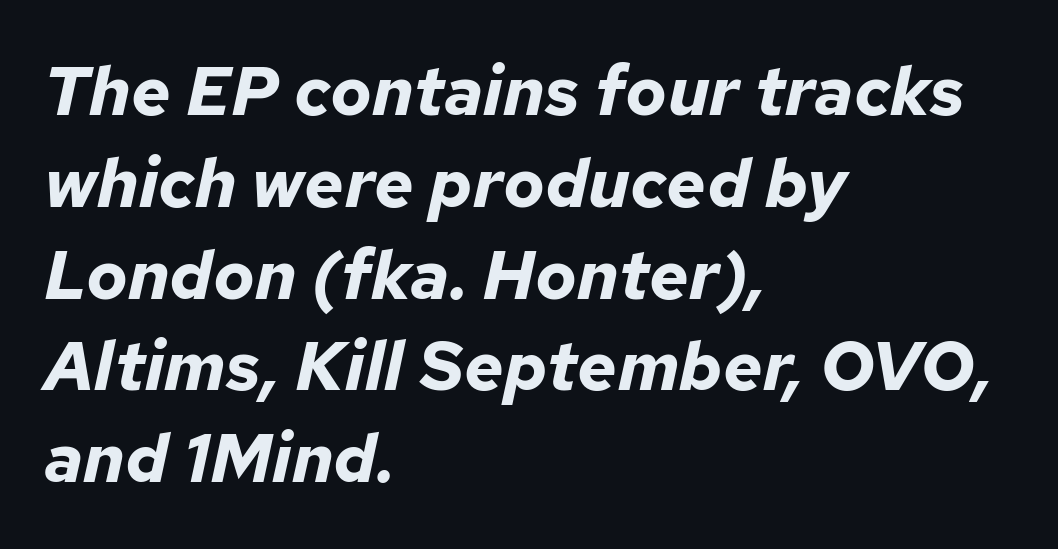
Q: Is the text bold? A: Yes.
Q: Is the text italic (slanted)? A: Yes, it leans right by about 12 degrees.
Q: Is the text underlined? A: No.
Q: How is the paragraph aligned? A: Left-aligned.
Q: Is the spacing between letters normal or unusually wide? A: Normal.
Q: Is the spacing between lines tight, normal or loose? A: Normal.
Q: Width (condensed, normal, or wide)? A: Normal.
Q: Stroke contrast? A: Low.
Q: x-height? A: Medium.
Q: Monospaced? A: No.
